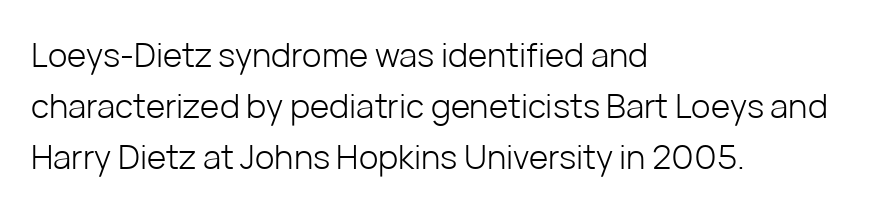
The typeface chosen for these lines omits serifs. In terms of leading, this rendering sits right in the middle. The letterforms sit shoulder to shoulder at normal distance. A student would call this left alignment; a typographer would say flush left, rag right. Note the varied advance widths — an 'i' is clearly narrower than an 'm'. No italicization has been applied; the sample stays upright.
